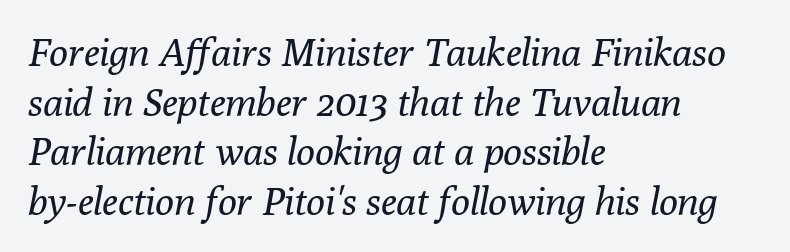
Q: Is the text bold? A: No.
Q: Is the text italic (slanted)? A: Yes, it leans right by about 10 degrees.
Q: Is the typeface a serif or a sans-serif typeface? A: Serif.
Q: Is the text underlined? A: No.
Q: How is the paragraph aligned? A: Left-aligned.
Q: Is the spacing between letters normal or unusually wide? A: Normal.
Q: Is the spacing between lines tight, normal or loose? A: Normal.
Q: Width (condensed, normal, or wide)? A: Normal.
Q: Stroke contrast? A: Low.
Q: x-height? A: Medium.
Q: Monospaced? A: No.
